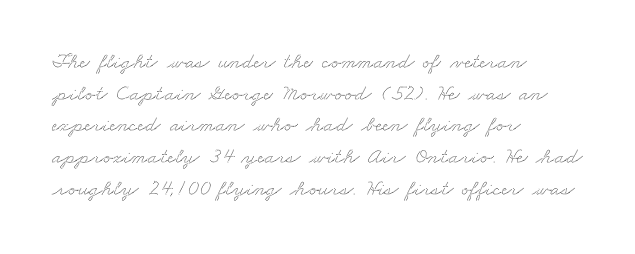
{"underline": "no", "align": "left", "line_spacing": "normal", "line_spacing_ratio": 1.44, "letter_spacing": "normal", "letter_spacing_em": 0.0, "glyph_px": 22}
